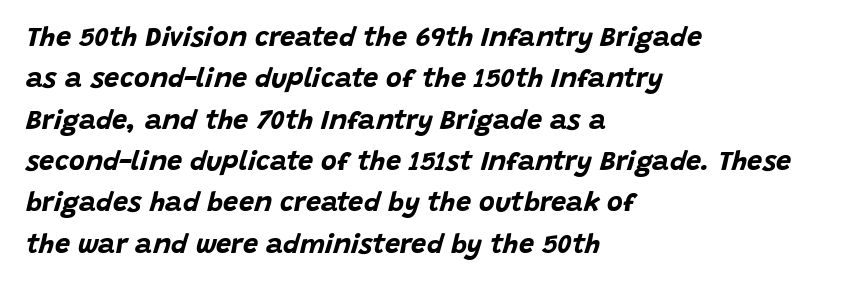
Q: Is the text bold? A: Yes.
Q: Is the text italic (slanted)? A: Yes, it leans right by about 15 degrees.
Q: Is the text underlined? A: No.
Q: How is the paragraph aligned? A: Left-aligned.
Q: Is the spacing between letters normal or unusually wide? A: Normal.
Q: Is the spacing between lines tight, normal or loose? A: Normal.
